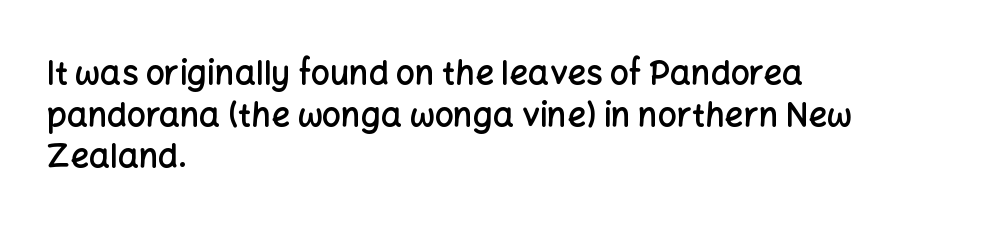
Q: Is the text bold? A: Semi-bold.
Q: Is the text italic (slanted)? A: No, it is upright.
Q: Is the typeface a serif or a sans-serif typeface? A: Sans-serif.
Q: Is the text underlined? A: No.
Q: How is the paragraph aligned? A: Left-aligned.
Q: Is the spacing between letters normal or unusually wide? A: Normal.
Q: Is the spacing between lines tight, normal or loose? A: Normal.
Q: Width (condensed, normal, or wide)? A: Normal.
Q: Stroke contrast? A: Low.
Q: x-height? A: Medium.
Q: Monospaced? A: No.
